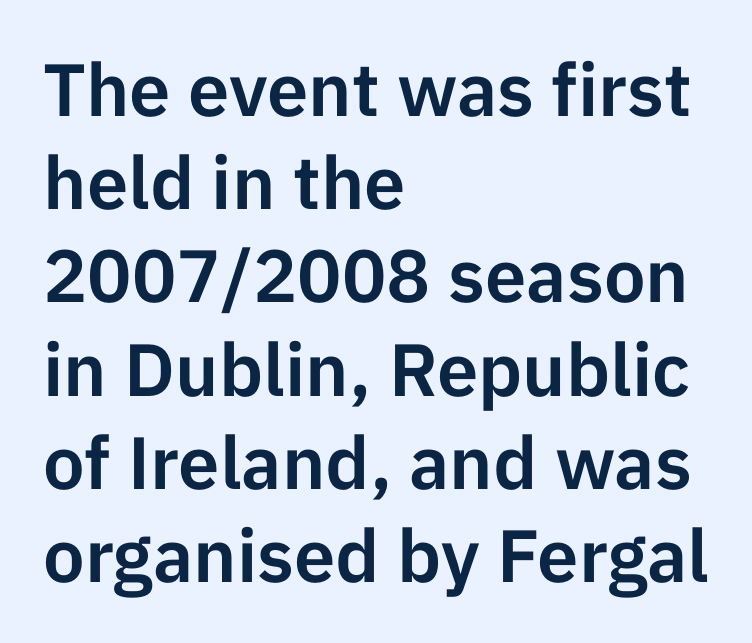
Q: Is the text italic (slanted)? A: No, it is upright.
Q: Is the typeface a serif or a sans-serif typeface? A: Sans-serif.
Q: Is the text underlined? A: No.
Q: How is the paragraph aligned? A: Left-aligned.
Q: Is the spacing between letters normal or unusually wide? A: Normal.
Q: Is the spacing between lines tight, normal or loose? A: Normal.
Q: Width (condensed, normal, or wide)? A: Normal.
Q: Stroke contrast? A: Low.
Q: x-height? A: Medium.
Q: Monospaced? A: No.
